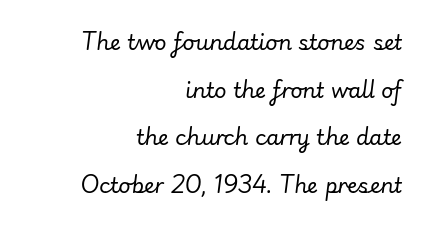
The image shows 21 px text type, italic (leaning right); set right-aligned, loose line spacing (2.27x), normal letter spacing, not underlined.
